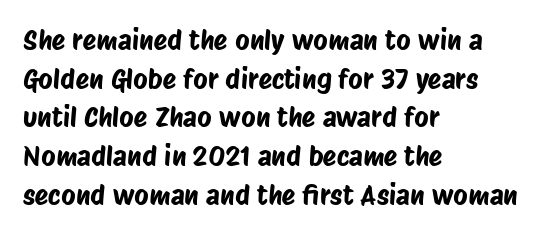
{"serif": "no", "width": "condensed", "stroke_contrast": "low", "x_height": "large", "monospaced": "no", "underline": "no", "align": "left", "line_spacing": "normal", "line_spacing_ratio": 1.38, "letter_spacing": "normal", "letter_spacing_em": 0.0, "glyph_px": 28}
